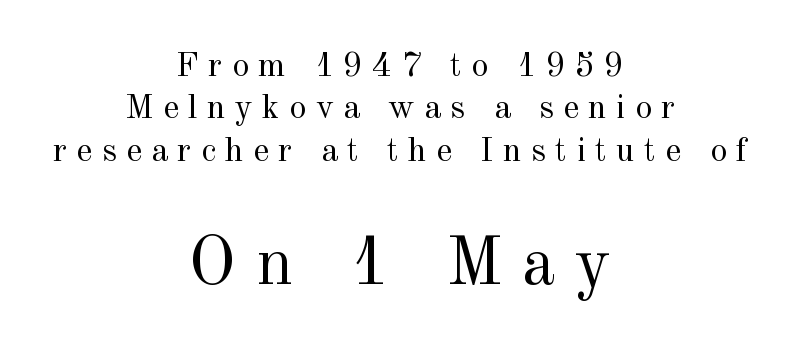
Letters rest on an invisible, unmarked baseline. No extra ink here — the face is not bold. The rendering inserts visible extra space after every character. You get the small type first, then a jump to larger type. You can tell it's not italic because the verticals are truly vertical. Note the varied advance widths — an 'i' is clearly narrower than an 'm'.
